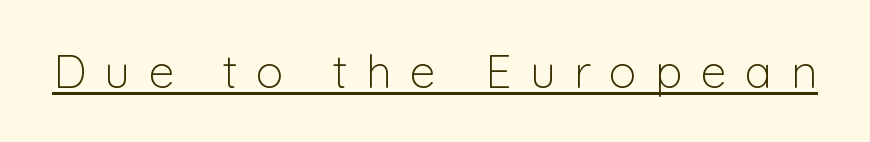
Q: Is the text bold? A: No.
Q: Is the text italic (slanted)? A: No, it is upright.
Q: Is the typeface a serif or a sans-serif typeface? A: Sans-serif.
Q: Is the text underlined? A: Yes.
Q: Is the spacing between letters normal or unusually wide? A: Unusually wide.
Q: Width (condensed, normal, or wide)? A: Normal.
Q: Stroke contrast? A: Low.
Q: x-height? A: Medium.
Q: Monospaced? A: No.
